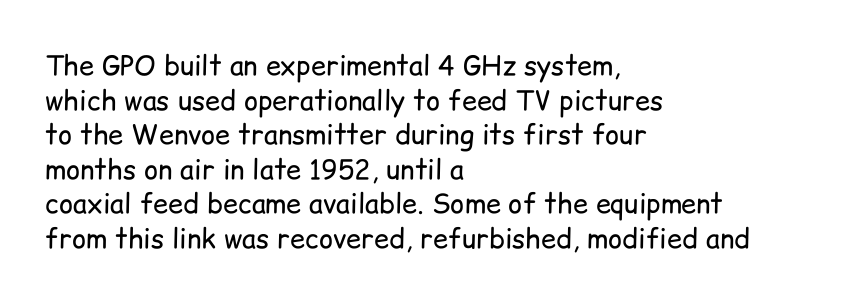
The image shows 27 px text type, upright; set left-aligned, normal line spacing (1.28x), normal letter spacing, not underlined.
